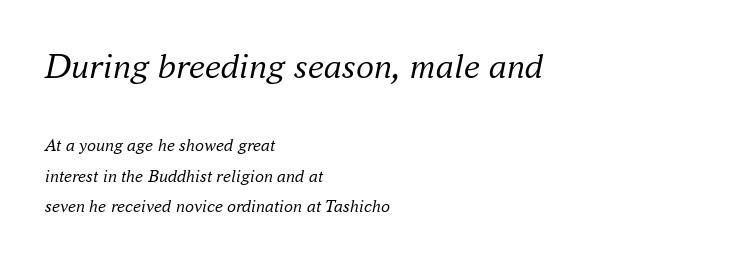
{"serif": "yes", "italic": "yes", "lean": "right", "slant_degrees": 16, "bold": "no", "weight": "regular", "width": "normal", "stroke_contrast": "medium", "x_height": "small", "monospaced": "no", "underline": "no", "align": "left", "line_spacing": "normal", "line_spacing_ratio": 1.68, "letter_spacing": "normal", "letter_spacing_em": 0.0, "larger_block": "first", "size_ratio": 2.0, "glyph_px": 36}
